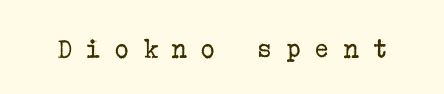
{"serif": "yes", "italic": "no", "bold": "no", "weight": "regular", "width": "normal", "stroke_contrast": "low", "x_height": "medium", "underline": "no", "letter_spacing": "wide", "letter_spacing_em": 0.45, "glyph_px": 29}
